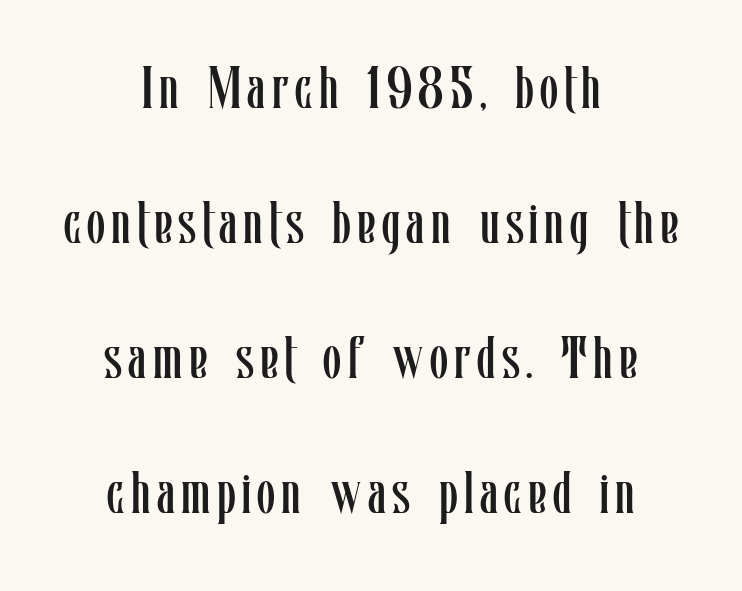
{"italic": "no", "bold": "no", "weight": "regular", "width": "condensed", "stroke_contrast": "low", "x_height": "medium", "monospaced": "no", "underline": "no", "align": "center", "line_spacing": "loose", "line_spacing_ratio": 2.29, "glyph_px": 59}
